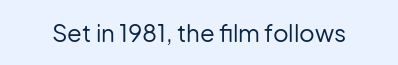
{"italic": "no", "bold": "no", "underline": "no", "letter_spacing": "normal", "letter_spacing_em": 0.0, "glyph_px": 24}
